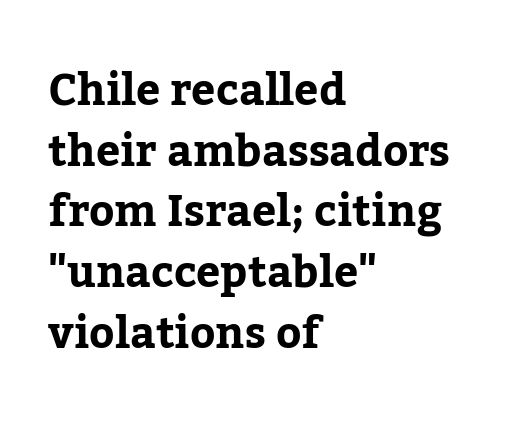
The image shows 43 px bold serif type, upright; set left-aligned, normal line spacing (1.41x), normal letter spacing, not underlined; low stroke contrast and a medium x-height.
